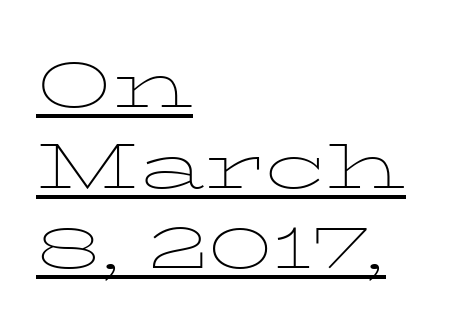
Quick note: not italic, upright. The vertical gap from one line to the next is medium. The characters are drawn with everyday or finer stroke widths. Old-style or modern, the face here clearly has serifs. This sample has the flowing, uneven cadence of proportional lettering. A continuous stroke trails under the words, as in a hyperlink.
